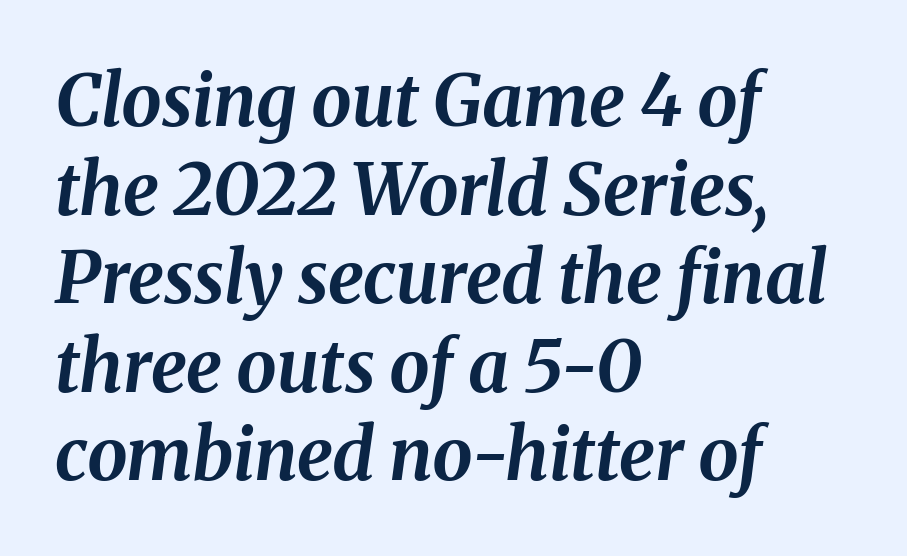
{"italic": "yes", "lean": "right", "slant_degrees": 8, "bold": "yes", "weight": "bold", "width": "normal", "stroke_contrast": "medium", "x_height": "medium", "monospaced": "no", "underline": "no", "align": "left", "line_spacing_ratio": 1.23, "letter_spacing": "normal", "letter_spacing_em": 0.0, "glyph_px": 72}
